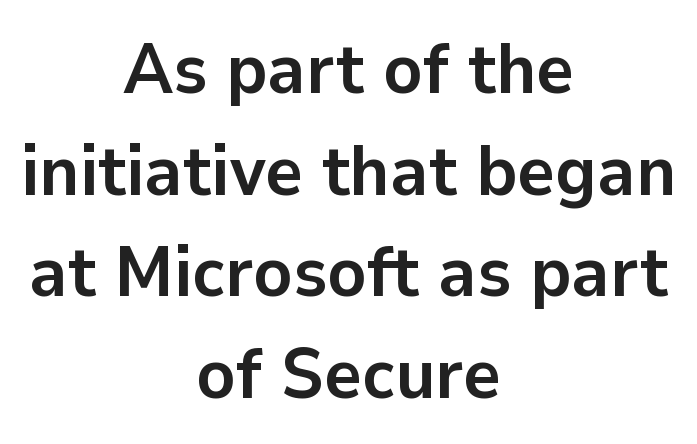
The face used here is a sans, in the tradition of grotesques and geometrics. Is there much room between lines? A standard amount, neither cramped nor airy. The specimen omits any rule beneath the text block's lines. Does extra space separate the letters? No, they use regular spacing. Each line is balanced around a shared central axis. You could not count columns in this text — the font is proportionally spaced.
